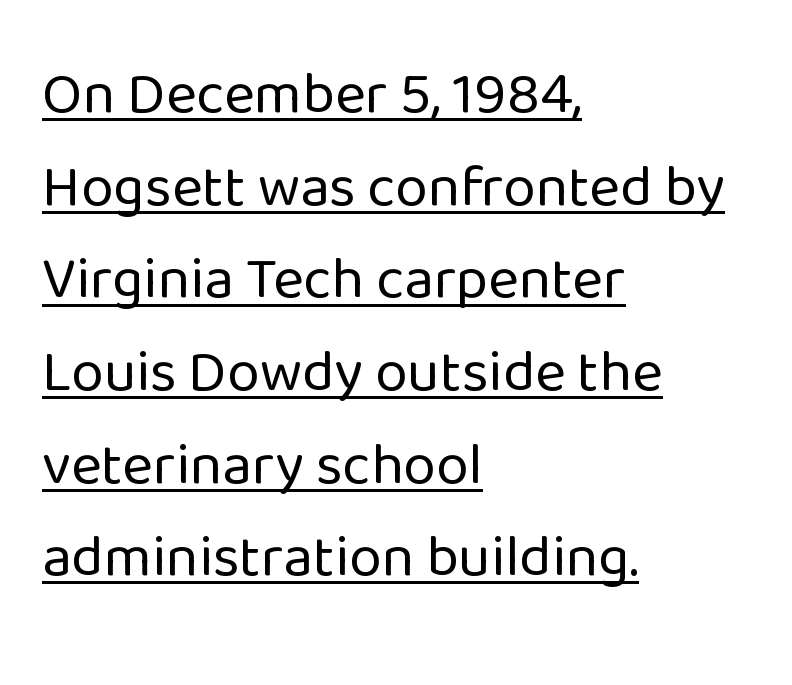
The image shows 59 px regular-weight sans-serif type, upright; set left-aligned, normal line spacing (1.57x), normal letter spacing, underlined; low stroke contrast and a medium x-height.
